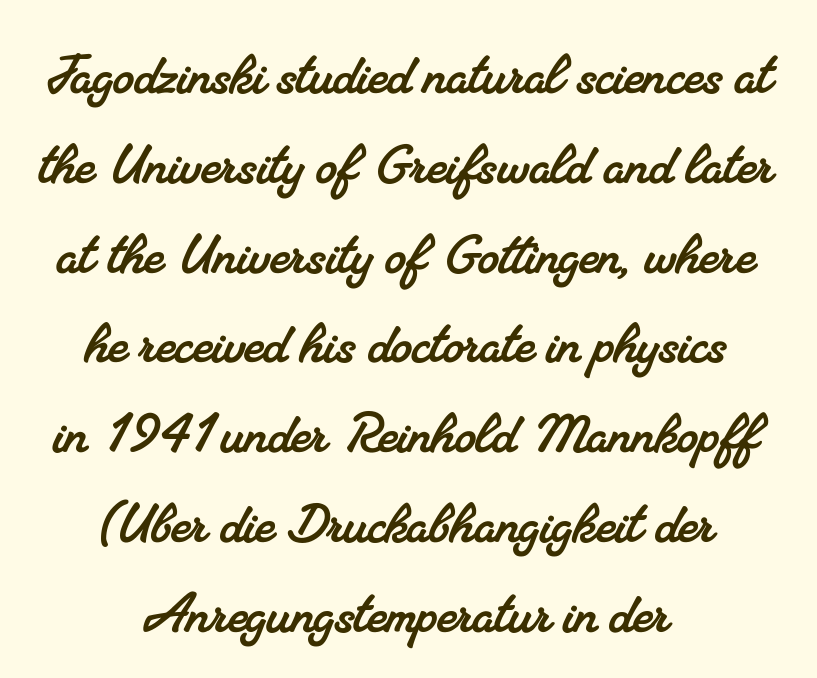
Q: Is the typeface a serif or a sans-serif typeface? A: Serif.
Q: Is the text underlined? A: No.
Q: How is the paragraph aligned? A: Centered.
Q: Is the spacing between letters normal or unusually wide? A: Normal.
Q: Is the spacing between lines tight, normal or loose? A: Normal.
Q: Width (condensed, normal, or wide)? A: Normal.
Q: Stroke contrast? A: Medium.
Q: x-height? A: Small.
Q: Monospaced? A: No.
